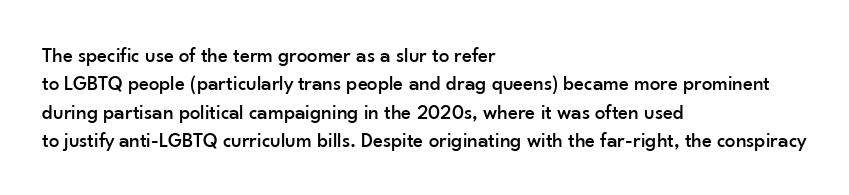
The image shows 21 px text type, upright; set left-aligned, normal line spacing (1.35x), normal letter spacing, not underlined.
